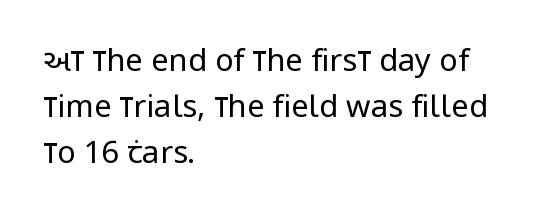
The image shows 31 px regular-weight, condensed sans-serif type, upright; set left-aligned, normal line spacing (1.48x), normal letter spacing, not underlined; low stroke contrast and a large x-height.
